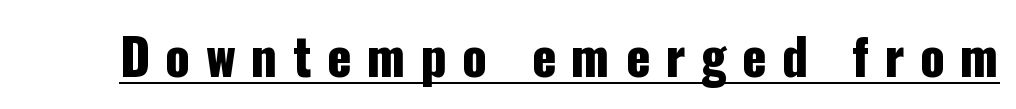
Think of a printed novel: that variable character pitch is what you see here. The passage shown is typeset with a sans-serif family. Caption: lettering with a line underneath. Observe the wide spacing: letters keep a clear distance from each other. The type sits square on the baseline with zero lean.
